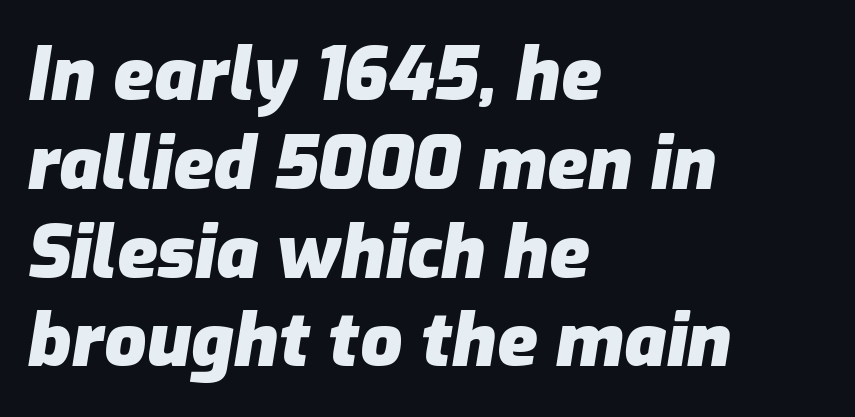
Note the varied advance widths — an 'i' is clearly narrower than an 'm'. Leftover space on each line is placed entirely after the last word. The face used here is rendered with its standard letterfit. Every character sits at an angle, as italics do.
